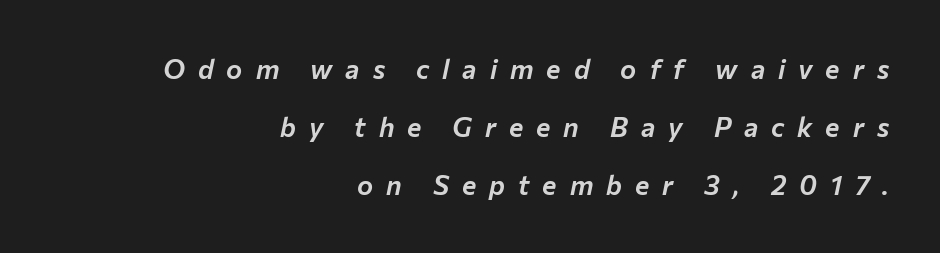
{"italic": "yes", "lean": "right", "slant_degrees": 12, "underline": "no", "align": "right", "line_spacing": "loose", "line_spacing_ratio": 2.15, "letter_spacing": "wide", "letter_spacing_em": 0.48, "glyph_px": 27}
